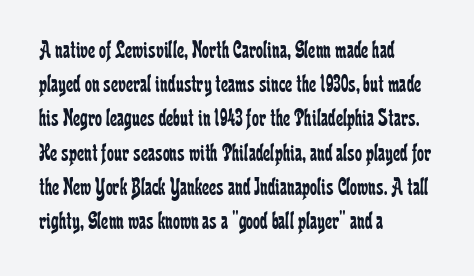
{"italic": "no", "bold": "no", "underline": "no", "align": "left", "line_spacing": "normal", "line_spacing_ratio": 1.37, "letter_spacing": "normal", "letter_spacing_em": 0.0, "glyph_px": 25}
